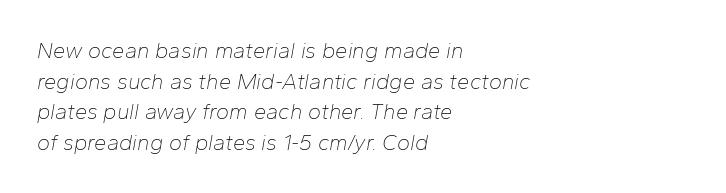
{"italic": "yes", "lean": "right", "slant_degrees": 10, "bold": "no", "underline": "no", "align": "left", "line_spacing": "normal", "line_spacing_ratio": 1.39, "letter_spacing": "normal", "letter_spacing_em": 0.0, "glyph_px": 22}
